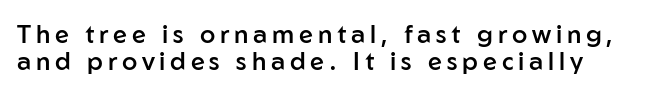
{"italic": "no", "bold": "semi", "underline": "no", "line_spacing": "tight", "line_spacing_ratio": 1.1, "glyph_px": 25}
